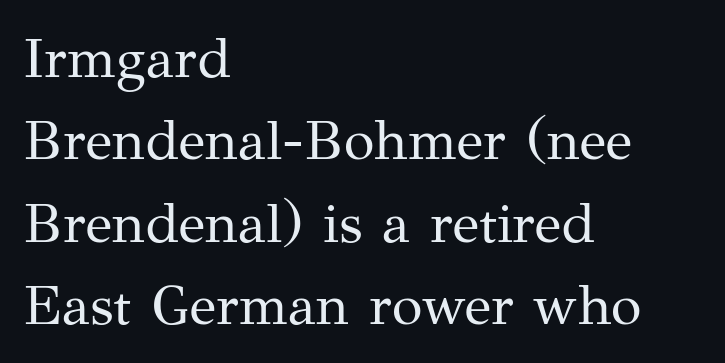
Q: Is the text bold? A: No.
Q: Is the text italic (slanted)? A: No, it is upright.
Q: Is the typeface a serif or a sans-serif typeface? A: Serif.
Q: Is the text underlined? A: No.
Q: How is the paragraph aligned? A: Left-aligned.
Q: Is the spacing between letters normal or unusually wide? A: Normal.
Q: Is the spacing between lines tight, normal or loose? A: Normal.
Q: Width (condensed, normal, or wide)? A: Normal.
Q: Stroke contrast? A: Medium.
Q: x-height? A: Medium.
Q: Monospaced? A: No.
